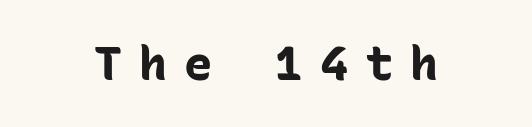
The image shows 47 px bold sans-serif type, upright, monospaced; set centered, unusually wide letter spacing (+0.36 em), not underlined; low stroke contrast and a medium x-height.
